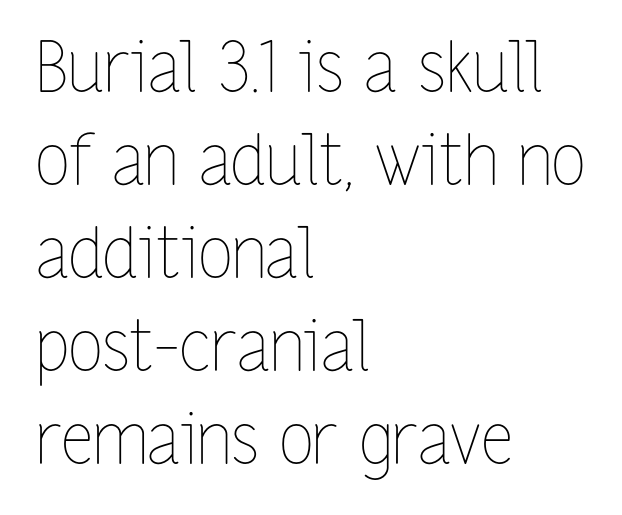
The image shows 70 px thin, condensed type, upright; set left-aligned, normal line spacing (1.33x), normal letter spacing, not underlined; low stroke contrast and a medium x-height.
